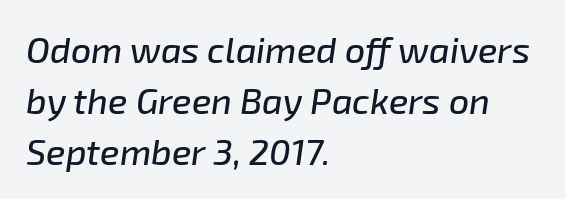
Line starts are locked; line ends wander. A normal amount of white space separates one row of letters from the next. Anything drawn beneath the words? Only blank space. The typography opts for an oblique posture over an upright one.
